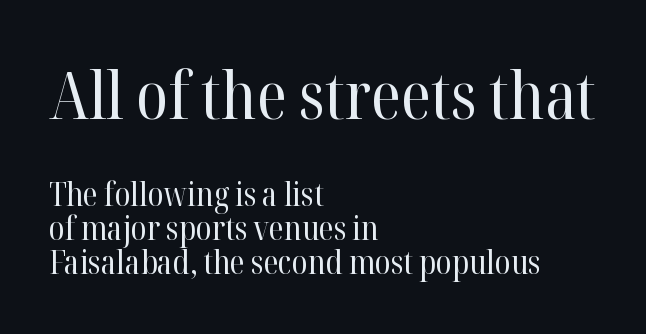
Q: Is the text bold? A: No.
Q: Is the text italic (slanted)? A: No, it is upright.
Q: Is the typeface a serif or a sans-serif typeface? A: Serif.
Q: Is the text underlined? A: No.
Q: How is the paragraph aligned? A: Left-aligned.
Q: Is the spacing between letters normal or unusually wide? A: Normal.
Q: Is the spacing between lines tight, normal or loose? A: Tight.
Q: Which block of text is set in a larger size, the first (top) or the second (bottom)? A: The first (top) one.
Q: Width (condensed, normal, or wide)? A: Normal.
Q: Stroke contrast? A: High.
Q: x-height? A: Medium.
Q: Monospaced? A: No.
